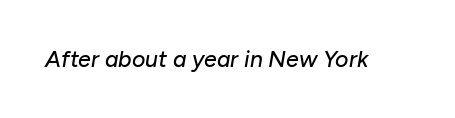
Q: Is the text italic (slanted)? A: Yes, it leans right by about 10 degrees.
Q: Is the text underlined? A: No.
Q: Is the spacing between letters normal or unusually wide? A: Normal.
